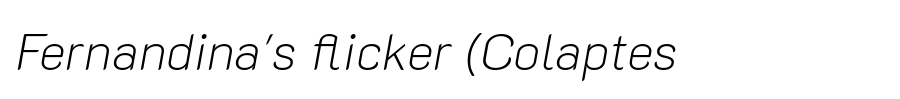
{"italic": "yes", "lean": "right", "slant_degrees": 10, "bold": "no", "weight": "light", "width": "normal", "stroke_contrast": "low", "x_height": "medium", "monospaced": "no", "underline": "no", "letter_spacing": "normal", "letter_spacing_em": 0.0, "glyph_px": 51}
